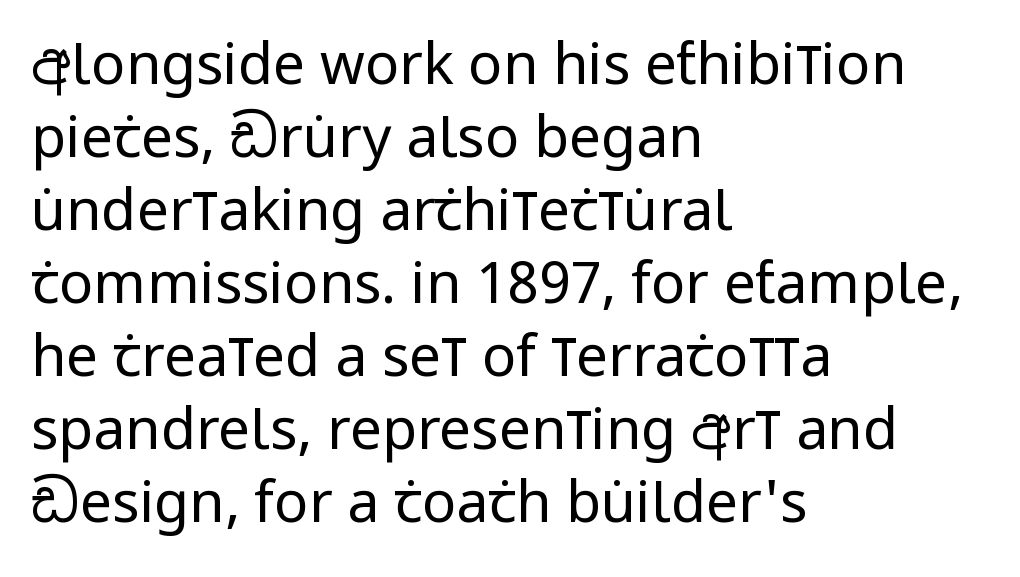
{"serif": "no", "italic": "no", "bold": "no", "weight": "regular", "width": "condensed", "stroke_contrast": "low", "x_height": "large", "monospaced": "no", "underline": "no", "align": "left", "line_spacing": "normal", "line_spacing_ratio": 1.28, "letter_spacing": "normal", "letter_spacing_em": 0.0, "glyph_px": 57}
